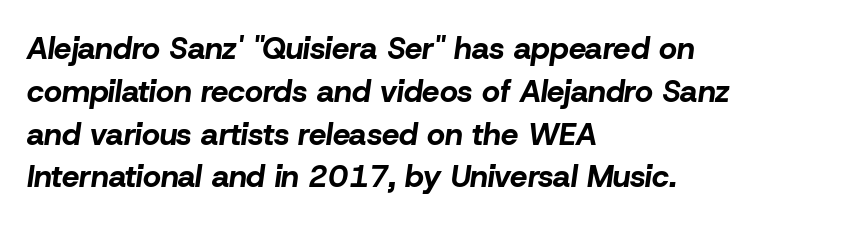
The image shows 31 px bold type, italic (leaning right); set left-aligned, normal line spacing (1.38x), normal letter spacing, not underlined; low stroke contrast and a medium x-height.
